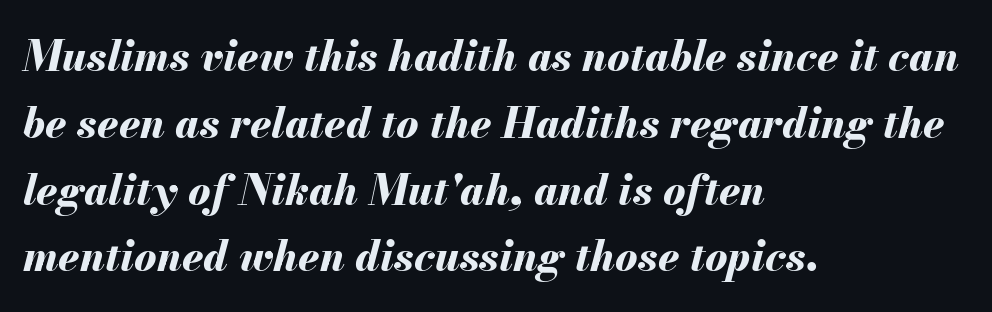
Q: Is the text bold? A: Yes.
Q: Is the text italic (slanted)? A: Yes, it leans right by about 13 degrees.
Q: Is the text underlined? A: No.
Q: How is the paragraph aligned? A: Left-aligned.
Q: Is the spacing between letters normal or unusually wide? A: Normal.
Q: Is the spacing between lines tight, normal or loose? A: Normal.
Q: Width (condensed, normal, or wide)? A: Normal.
Q: Stroke contrast? A: Medium.
Q: x-height? A: Small.
Q: Monospaced? A: No.
